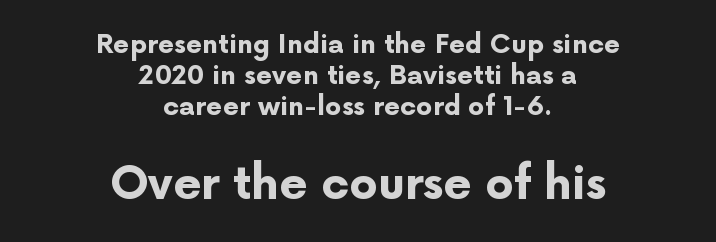
The image shows 45 px bold sans-serif type, upright; set centered, line spacing 1.19x, normal letter spacing, not underlined; the second (bottom) block is 1.73x larger; low stroke contrast and a medium x-height.
